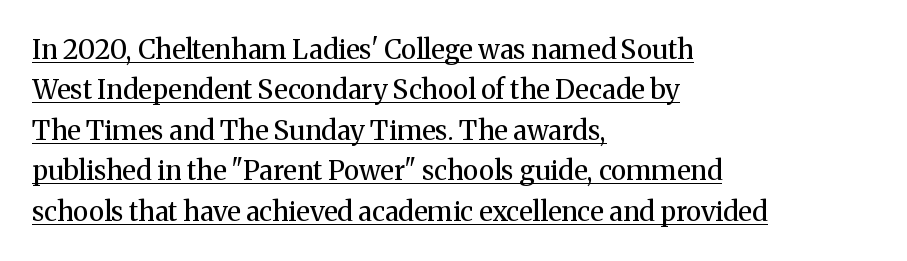
You can see a thin bar hugging the bottom of the glyphs. The rendering keeps characters at their native spacing. Letters have the restrained weight of plain body copy at most. No italicization has been applied; the sample stays upright. What's the leading like? Ordinary, nothing unusual.
